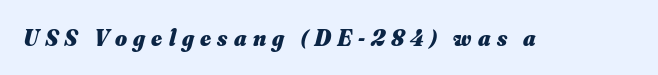
Q: Is the text bold? A: Yes.
Q: Is the text italic (slanted)? A: Yes, it leans right by about 16 degrees.
Q: Is the text underlined? A: No.
Q: Is the spacing between letters normal or unusually wide? A: Unusually wide.
